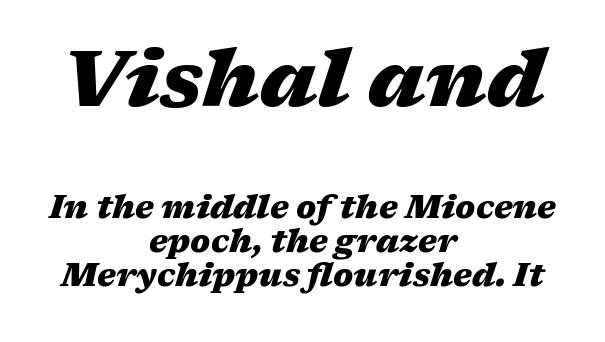
{"italic": "yes", "lean": "right", "slant_degrees": 17, "bold": "yes", "weight": "heavy", "width": "wide", "stroke_contrast": "medium", "x_height": "medium", "monospaced": "no", "underline": "no", "align": "center", "line_spacing": "tight", "line_spacing_ratio": 1.06, "letter_spacing": "normal", "letter_spacing_em": 0.0, "larger_block": "first", "size_ratio": 2.47, "glyph_px": 79}
